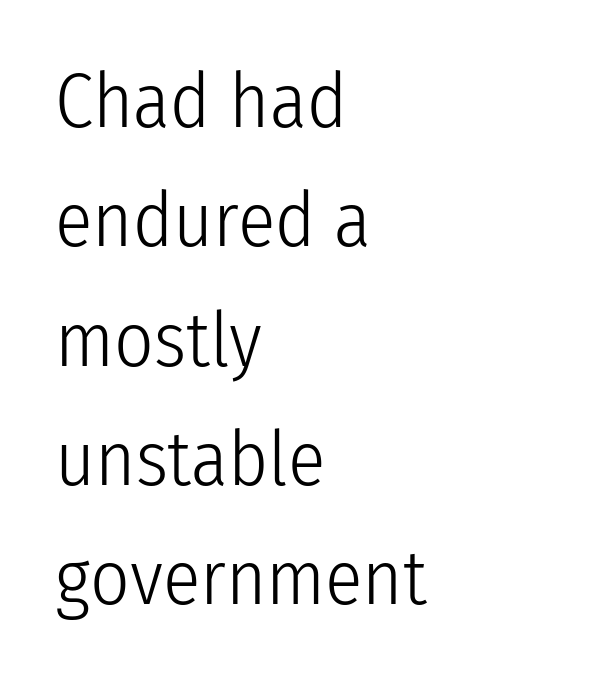
{"serif": "no", "italic": "no", "bold": "no", "weight": "light", "width": "condensed", "stroke_contrast": "low", "x_height": "medium", "monospaced": "no", "underline": "no", "align": "left", "line_spacing": "normal", "line_spacing_ratio": 1.55, "letter_spacing": "normal", "letter_spacing_em": 0.0, "glyph_px": 77}
